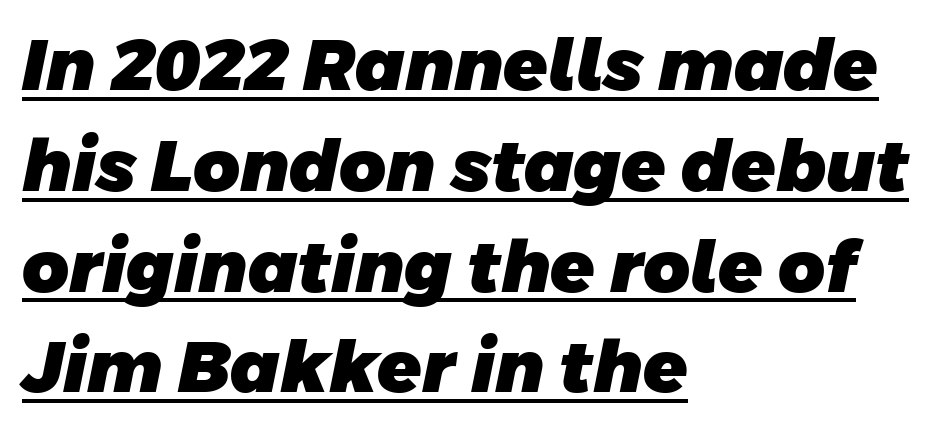
The image shows 72 px heavy sans-serif type; set left-aligned, normal line spacing (1.4x), normal letter spacing, underlined; low stroke contrast and a large x-height.
